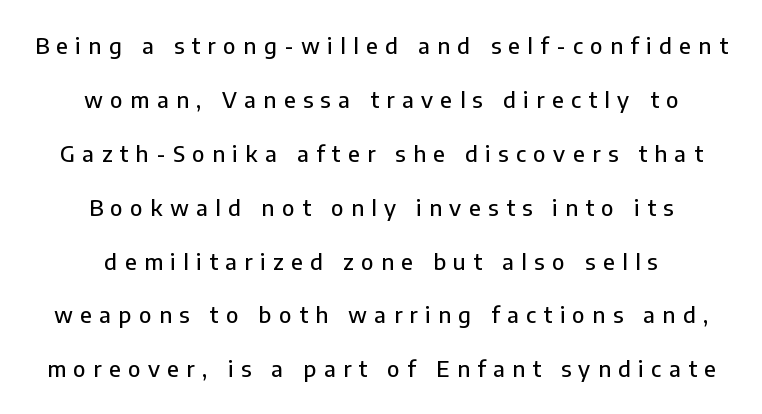
{"italic": "no", "underline": "no", "align": "center", "line_spacing": "loose", "line_spacing_ratio": 2.45, "letter_spacing": "wide", "letter_spacing_em": 0.34, "glyph_px": 22}
